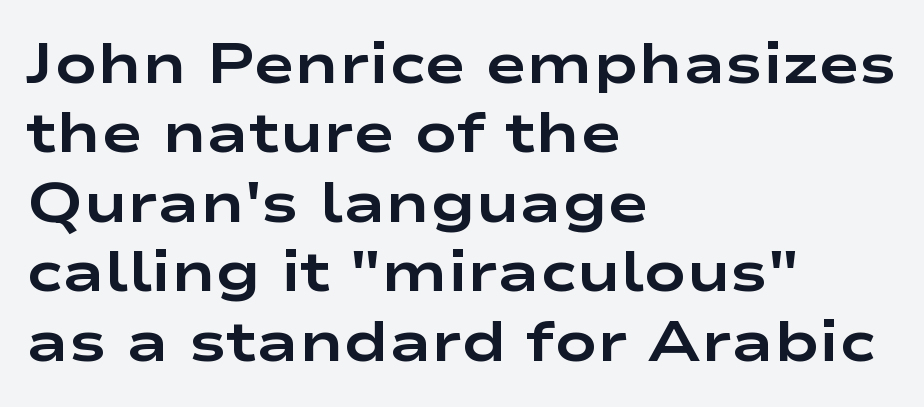
The image shows 56 px bold, wide sans-serif type, upright; set left-aligned, line spacing 1.24x, normal letter spacing, not underlined; low stroke contrast and a medium x-height.
